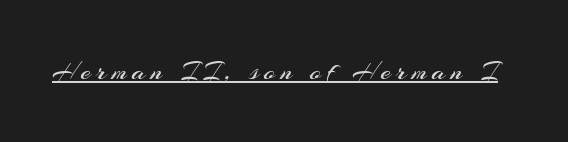
This rendering employs a face without finishing strokes, i.e., a sans-serif. Notice how a bar underscores the lettering throughout. Think of a printed novel: that variable character pitch is what you see here.
